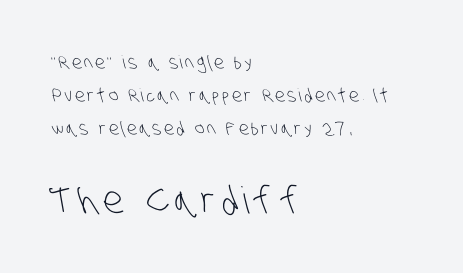
The image shows 37 px light, condensed sans-serif type; set left-aligned, line spacing 1.84x, not underlined; the second (bottom) block is 2.06x larger; low stroke contrast and a large x-height.
